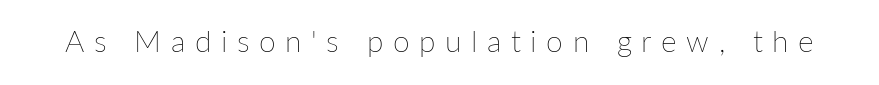
Q: Is the text bold? A: No.
Q: Is the text italic (slanted)? A: No, it is upright.
Q: Is the text underlined? A: No.
Q: Is the spacing between letters normal or unusually wide? A: Unusually wide.
Q: Width (condensed, normal, or wide)? A: Normal.
Q: Stroke contrast? A: Low.
Q: x-height? A: Medium.
Q: Monospaced? A: No.
